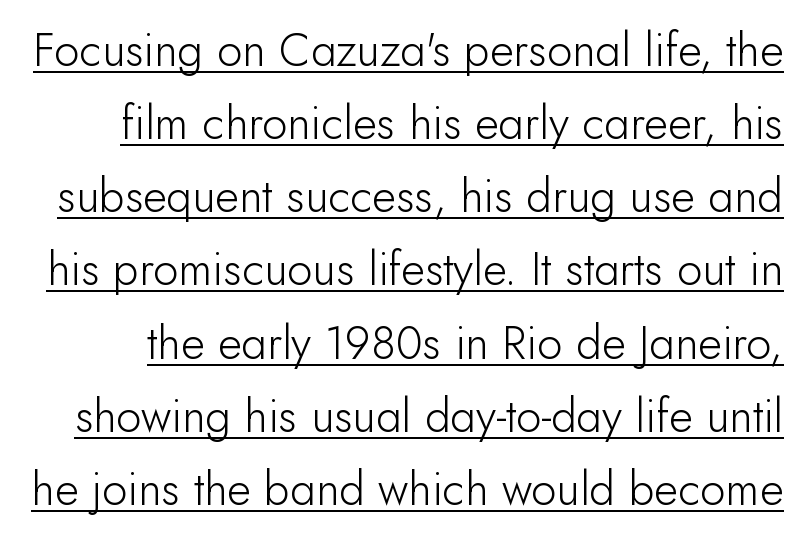
One glance says typical: line gaps are just what's usual. Note: no serifs on the glyphs. Underlined type. Every character sits straight up, as roman type does.
